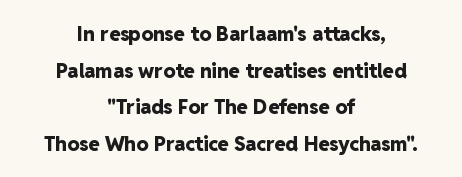
The image shows 20 px bold type, upright; set centered, line spacing 1.83x, normal letter spacing, not underlined.
